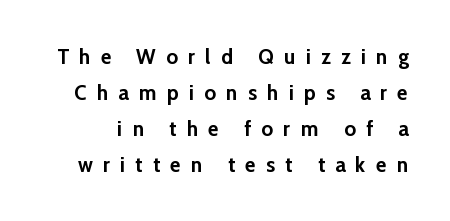
These lines sit exactly where default settings would place them. What stands out about the letter spacing? Its width — letters are far apart. No word sits above an underline. Quick note: not italic, upright.
